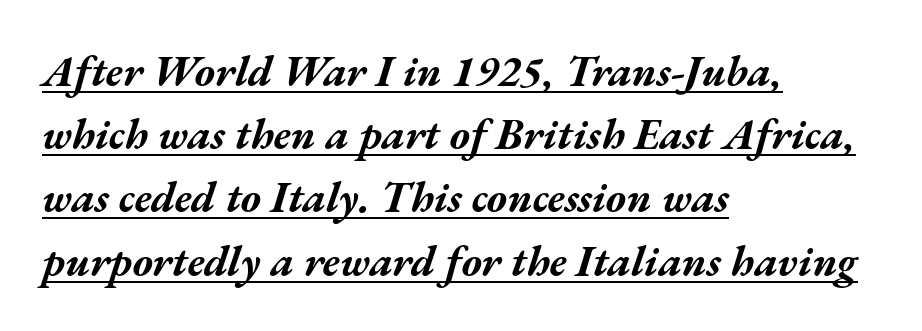
Q: Is the text bold? A: Yes.
Q: Is the text italic (slanted)? A: Yes, it leans right by about 17 degrees.
Q: Is the text underlined? A: Yes.
Q: How is the paragraph aligned? A: Left-aligned.
Q: Is the spacing between letters normal or unusually wide? A: Normal.
Q: Is the spacing between lines tight, normal or loose? A: Normal.
Q: Width (condensed, normal, or wide)? A: Wide.
Q: Stroke contrast? A: Medium.
Q: x-height? A: Medium.
Q: Monospaced? A: No.
